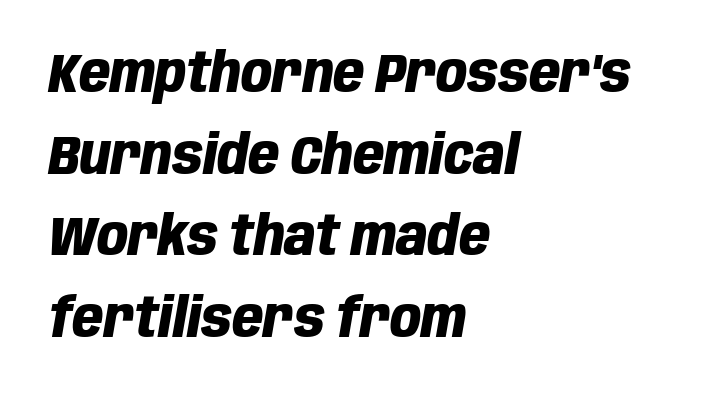
The image shows 54 px heavy, condensed type, italic (leaning right); set left-aligned, normal line spacing (1.51x), normal letter spacing, not underlined; low stroke contrast and a large x-height.
